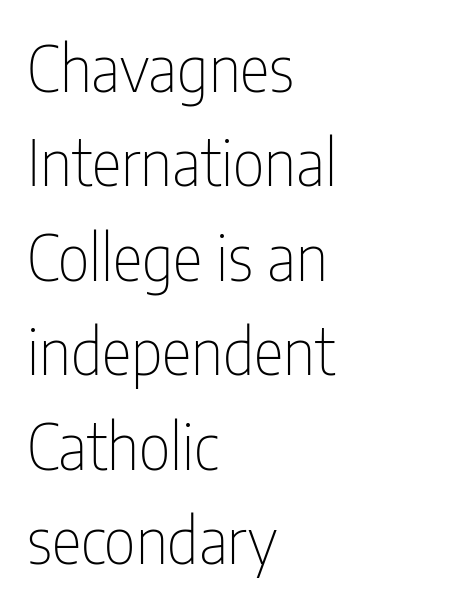
The image shows 63 px thin, condensed sans-serif type, upright; set left-aligned, normal line spacing (1.5x), normal letter spacing, not underlined; low stroke contrast and a medium x-height.
